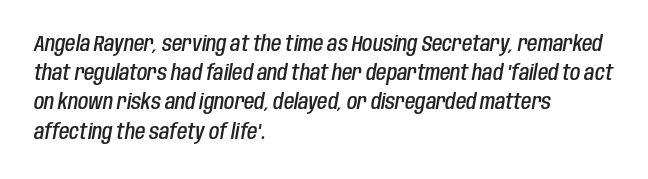
The image shows 21 px text type, italic (leaning right); set left-aligned, normal line spacing (1.39x), normal letter spacing, not underlined.
